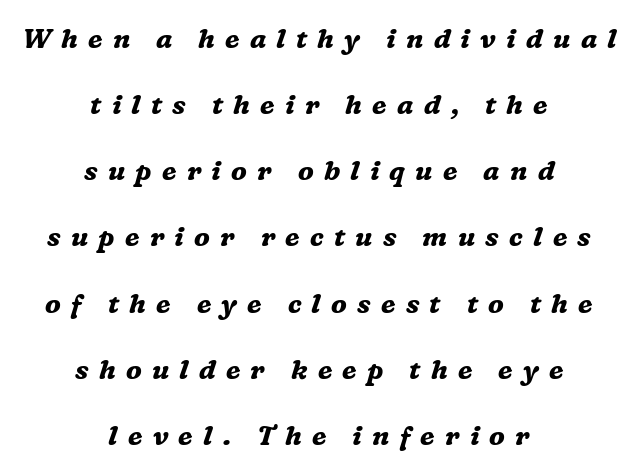
The image shows 27 px bold type, italic (leaning right); set centered, loose line spacing (2.45x), unusually wide letter spacing (+0.38 em), not underlined.
